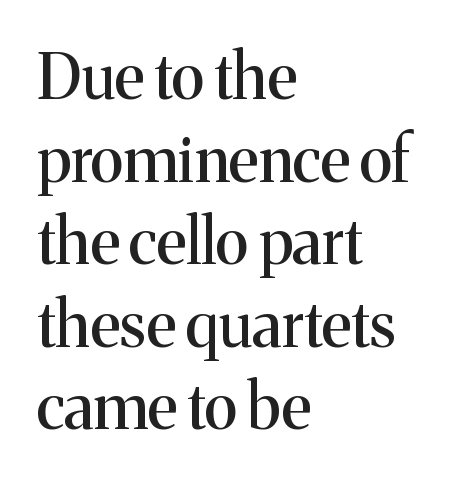
The image shows 63 px serif type, upright; set left-aligned, normal line spacing (1.31x), normal letter spacing, not underlined; medium stroke contrast and a medium x-height.
